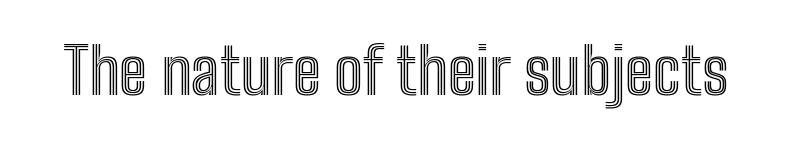
{"italic": "no", "width": "condensed", "x_height": "medium", "monospaced": "no", "underline": "no", "letter_spacing": "normal", "letter_spacing_em": 0.0, "glyph_px": 64}
